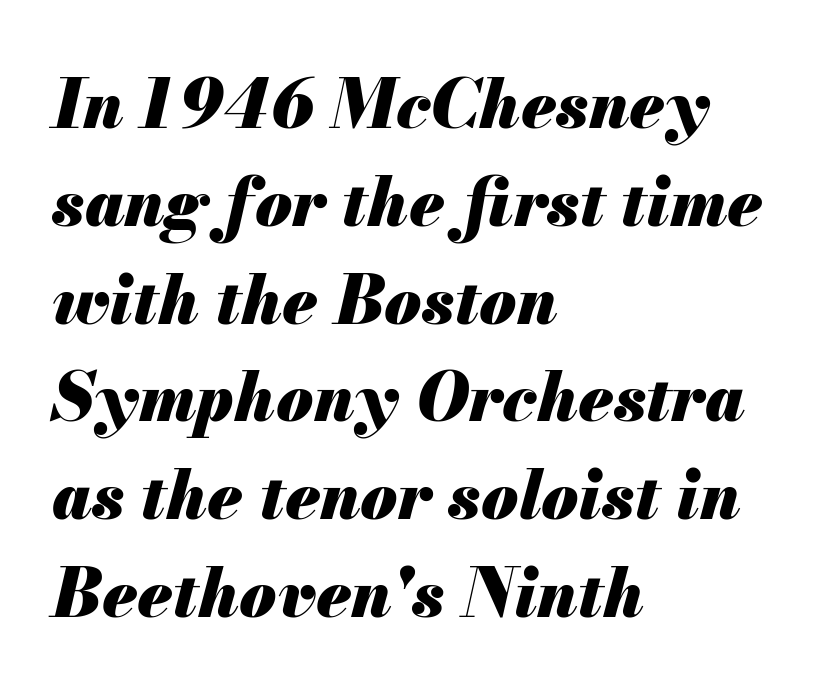
Q: Is the text bold? A: Yes.
Q: Is the text italic (slanted)? A: Yes, it leans right by about 13 degrees.
Q: Is the text underlined? A: No.
Q: How is the paragraph aligned? A: Left-aligned.
Q: Is the spacing between letters normal or unusually wide? A: Normal.
Q: Is the spacing between lines tight, normal or loose? A: Normal.
Q: Width (condensed, normal, or wide)? A: Normal.
Q: Stroke contrast? A: Medium.
Q: x-height? A: Small.
Q: Monospaced? A: No.
